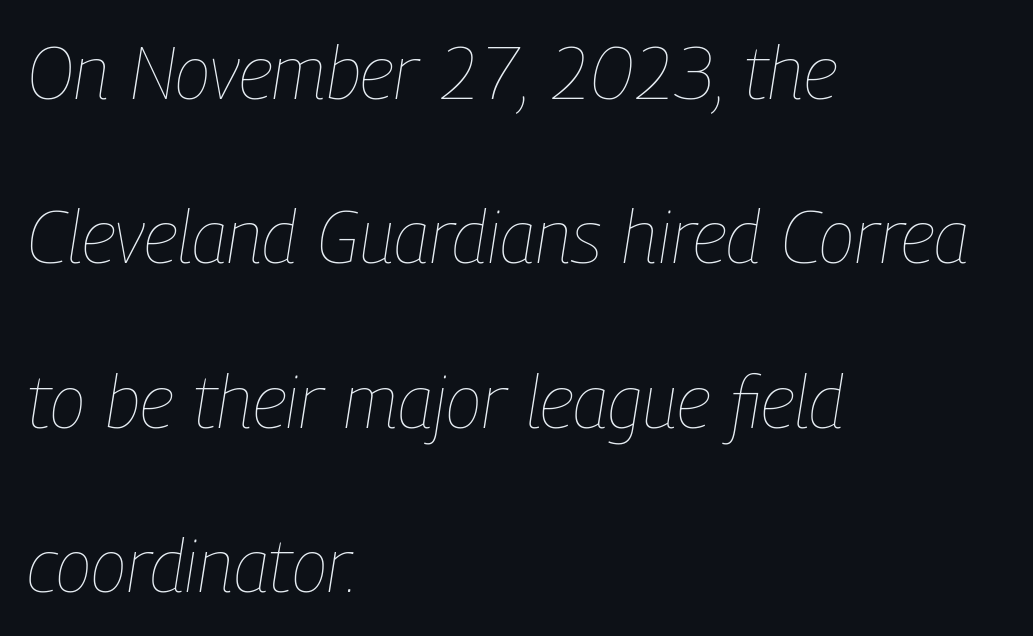
{"italic": "yes", "lean": "right", "slant_degrees": 9, "bold": "no", "weight": "thin", "width": "condensed", "stroke_contrast": "low", "x_height": "medium", "monospaced": "no", "underline": "no", "align": "left", "line_spacing": "loose", "line_spacing_ratio": 2.22, "letter_spacing": "normal", "letter_spacing_em": 0.0, "glyph_px": 74}
